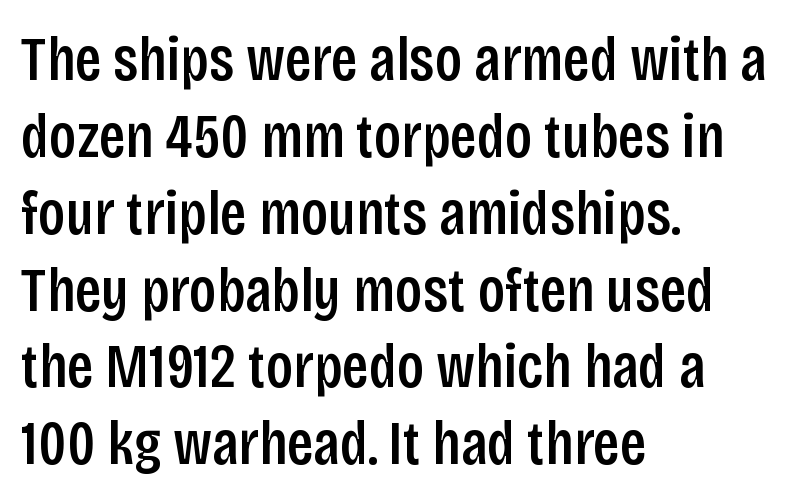
{"serif": "no", "italic": "no", "bold": "semi", "weight": "semibold", "width": "condensed", "stroke_contrast": "low", "x_height": "large", "monospaced": "no", "underline": "no", "align": "left", "line_spacing_ratio": 1.22, "letter_spacing": "normal", "letter_spacing_em": 0.0, "glyph_px": 63}
